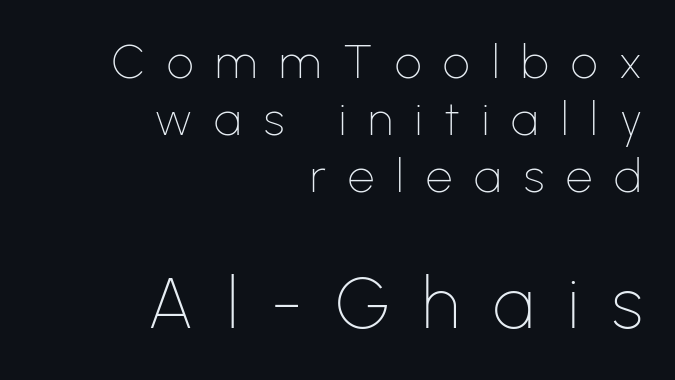
{"serif": "no", "italic": "no", "bold": "no", "weight": "thin", "width": "normal", "stroke_contrast": "low", "x_height": "medium", "monospaced": "no", "underline": "no", "align": "right", "line_spacing_ratio": 1.21, "letter_spacing": "wide", "letter_spacing_em": 0.47, "larger_block": "second", "size_ratio": 1.51, "glyph_px": 71}
